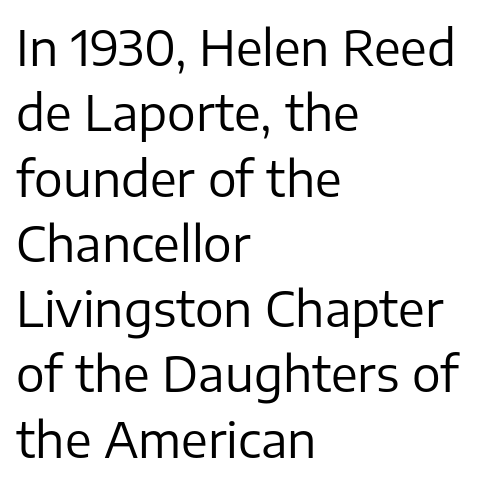
The image shows 48 px regular-weight sans-serif type, upright; set left-aligned, normal line spacing (1.36x), normal letter spacing, not underlined; low stroke contrast and a medium x-height.
